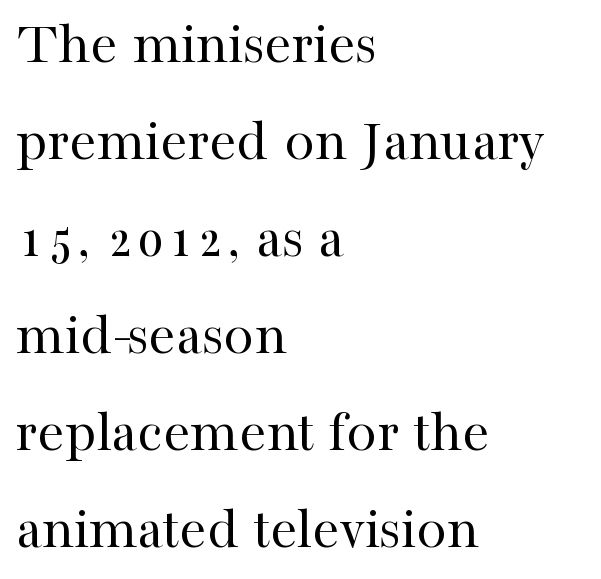
The image shows 61 px regular-weight serif type, upright; set left-aligned, normal line spacing (1.59x), normal letter spacing, not underlined; high stroke contrast and a medium x-height.
